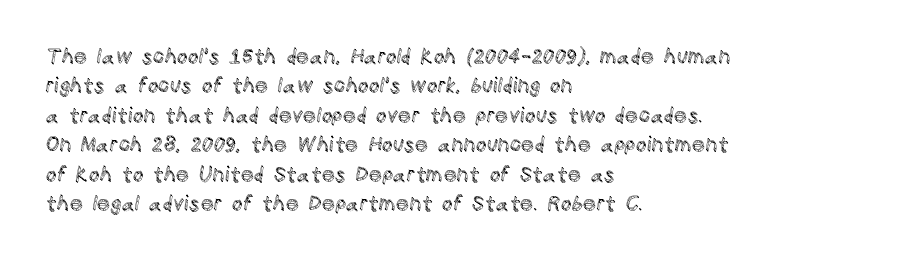
If you drew a ruler down the left edge, every line would touch it. The foot of each line stays bare and open. What's the leading like? Ordinary, nothing unusual. Observe the ordinary spacing: letters are neighbours, not strangers.
